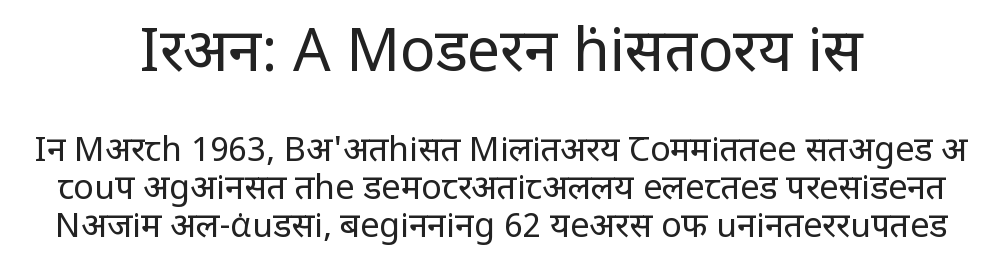
{"serif": "no", "italic": "no", "bold": "no", "weight": "regular", "width": "condensed", "stroke_contrast": "low", "x_height": "large", "monospaced": "no", "underline": "no", "align": "center", "line_spacing": "tight", "line_spacing_ratio": 1.12, "letter_spacing": "normal", "letter_spacing_em": 0.0, "larger_block": "first", "size_ratio": 1.74, "glyph_px": 59}
